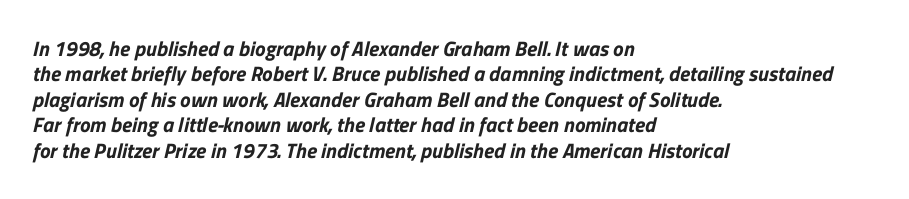
{"underline": "no", "align": "left", "line_spacing_ratio": 1.21, "letter_spacing": "normal", "letter_spacing_em": 0.0, "glyph_px": 21}
